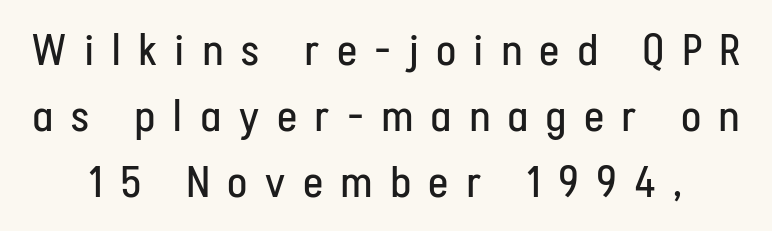
The image shows 44 px regular-weight, condensed sans-serif type, upright; set normal line spacing (1.5x), unusually wide letter spacing (+0.43 em), not underlined; low stroke contrast and a medium x-height.
